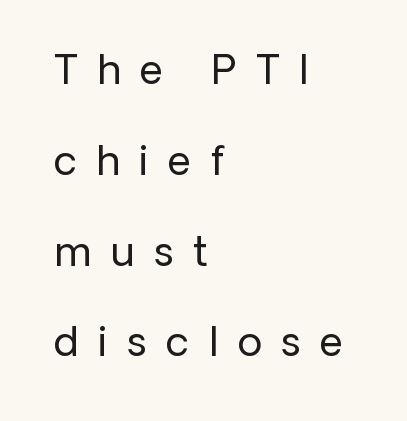
{"serif": "no", "italic": "no", "bold": "no", "weight": "regular", "width": "normal", "stroke_contrast": "low", "x_height": "medium", "monospaced": "no", "underline": "no", "align": "left", "line_spacing": "loose", "line_spacing_ratio": 2.27, "letter_spacing": "wide", "letter_spacing_em": 0.49, "glyph_px": 40}
